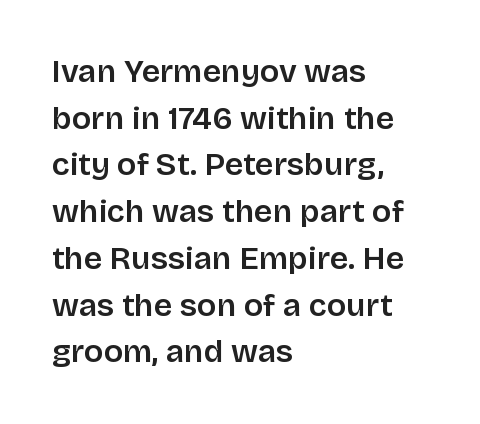
The image shows 32 px sans-serif type, upright; set left-aligned, normal line spacing (1.46x), normal letter spacing, not underlined; low stroke contrast and a large x-height.
